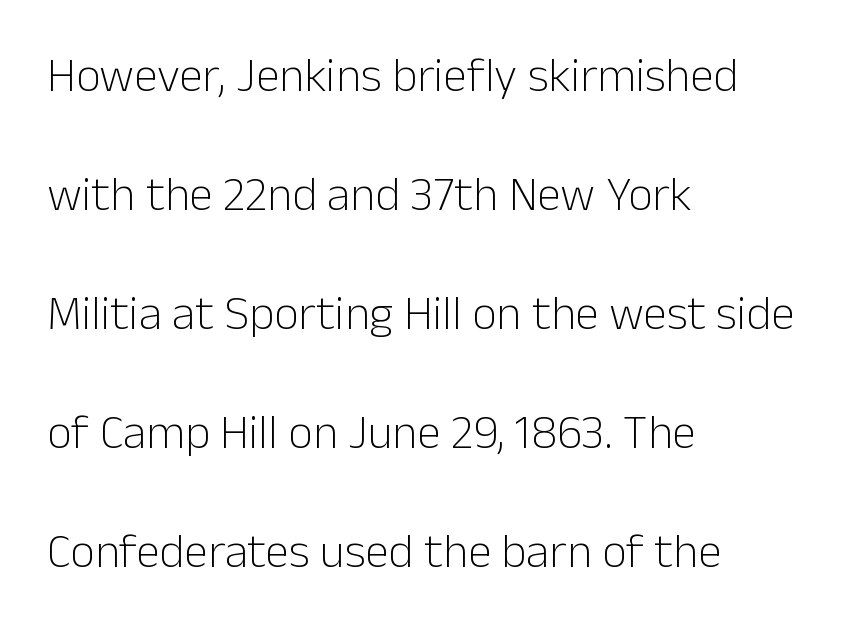
Q: Is the text bold? A: No.
Q: Is the text italic (slanted)? A: No, it is upright.
Q: Is the typeface a serif or a sans-serif typeface? A: Sans-serif.
Q: Is the text underlined? A: No.
Q: How is the paragraph aligned? A: Left-aligned.
Q: Is the spacing between letters normal or unusually wide? A: Normal.
Q: Is the spacing between lines tight, normal or loose? A: Loose.
Q: Width (condensed, normal, or wide)? A: Normal.
Q: Stroke contrast? A: Low.
Q: x-height? A: Medium.
Q: Monospaced? A: No.
